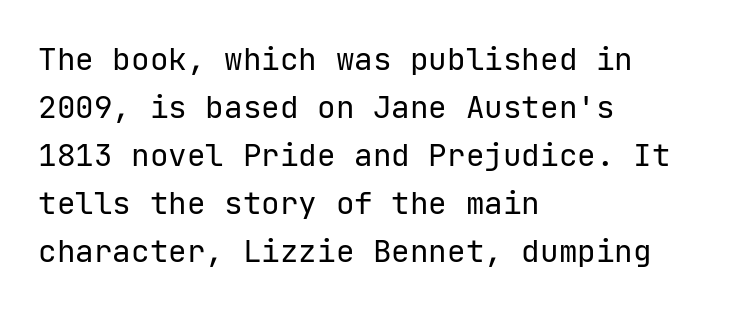
Q: Is the text bold? A: No.
Q: Is the text italic (slanted)? A: No, it is upright.
Q: Is the typeface a serif or a sans-serif typeface? A: Sans-serif.
Q: Is the text underlined? A: No.
Q: How is the paragraph aligned? A: Left-aligned.
Q: Is the spacing between letters normal or unusually wide? A: Normal.
Q: Is the spacing between lines tight, normal or loose? A: Normal.
Q: Width (condensed, normal, or wide)? A: Normal.
Q: Stroke contrast? A: Low.
Q: x-height? A: Medium.
